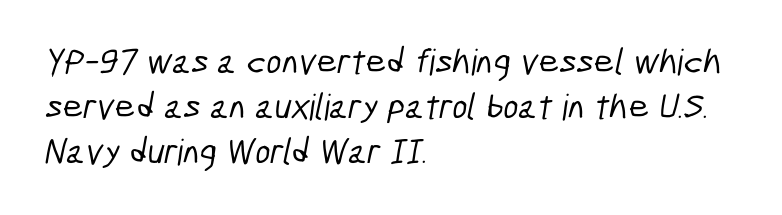
{"serif": "no", "width": "condensed", "stroke_contrast": "low", "x_height": "medium", "monospaced": "no", "underline": "no", "align": "left", "line_spacing": "normal", "line_spacing_ratio": 1.25, "letter_spacing": "normal", "letter_spacing_em": 0.0, "glyph_px": 36}
